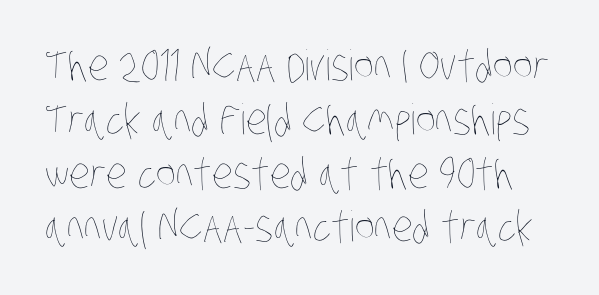
Q: Is the text bold? A: No.
Q: Is the text underlined? A: No.
Q: Is the spacing between letters normal or unusually wide? A: Normal.
Q: Is the spacing between lines tight, normal or loose? A: Normal.
Q: Width (condensed, normal, or wide)? A: Condensed.
Q: Stroke contrast? A: Low.
Q: x-height? A: Large.
Q: Monospaced? A: No.
